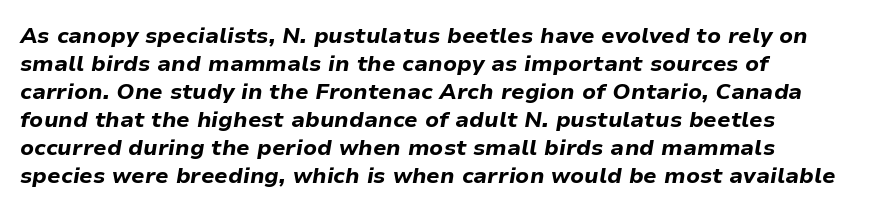
Normally led — the rows are evenly, conventionally spaced. Has an underline been added? It has not. The compositor pushed each line to the left boundary. The horizontal fit of the characters is conventional and even.
